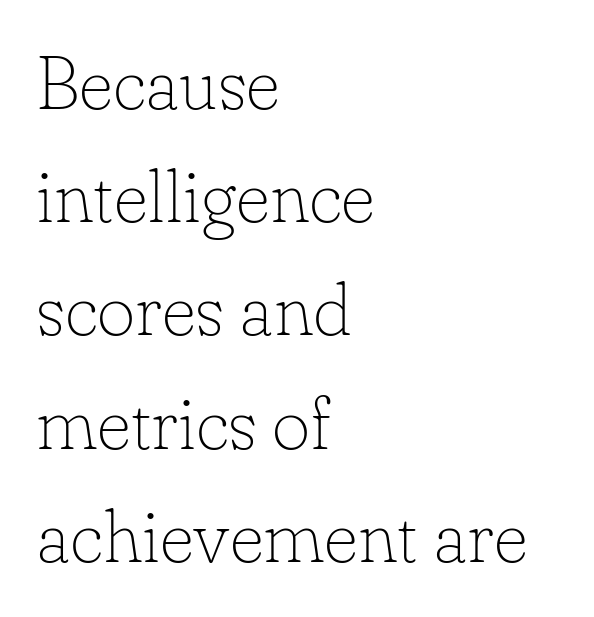
{"serif": "yes", "italic": "no", "bold": "no", "weight": "thin", "width": "normal", "stroke_contrast": "low", "x_height": "small", "monospaced": "no", "underline": "no", "align": "left", "line_spacing": "normal", "line_spacing_ratio": 1.53, "letter_spacing": "normal", "letter_spacing_em": 0.0, "glyph_px": 74}
